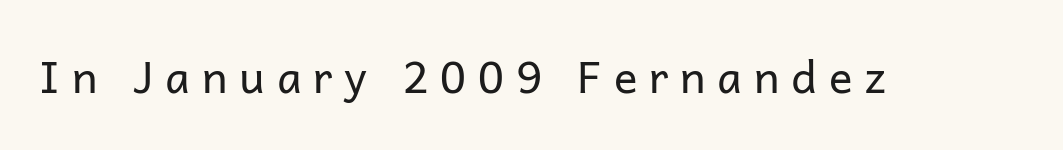
{"serif": "no", "italic": "no", "bold": "no", "weight": "regular", "width": "normal", "stroke_contrast": "low", "x_height": "medium", "monospaced": "no", "underline": "no", "letter_spacing": "wide", "letter_spacing_em": 0.27, "glyph_px": 44}
